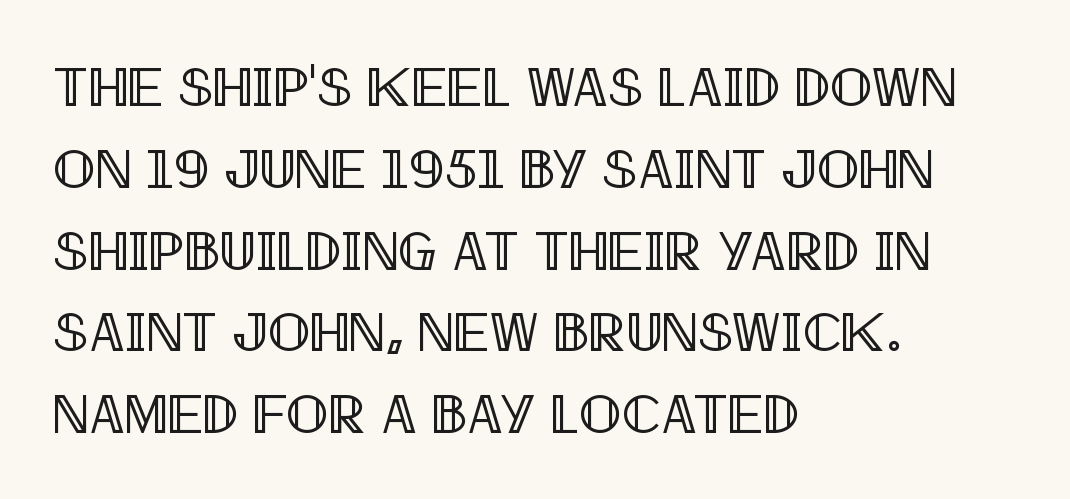
The image shows 56 px condensed type, upright; set left-aligned, normal line spacing (1.46x), normal letter spacing, not underlined; a large x-height.
